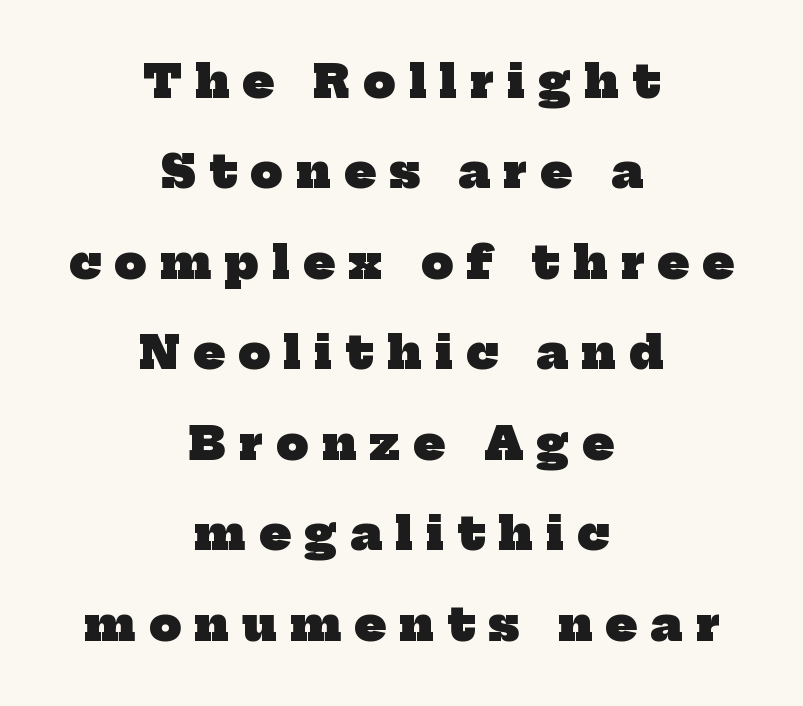
Q: Is the text bold? A: Yes.
Q: Is the typeface a serif or a sans-serif typeface? A: Serif.
Q: Is the text underlined? A: No.
Q: How is the paragraph aligned? A: Centered.
Q: Is the spacing between letters normal or unusually wide? A: Unusually wide.
Q: Is the spacing between lines tight, normal or loose? A: Loose.
Q: Width (condensed, normal, or wide)? A: Normal.
Q: Stroke contrast? A: Low.
Q: x-height? A: Medium.
Q: Monospaced? A: No.
